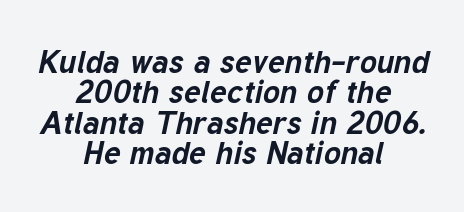
Q: Is the text bold? A: Yes.
Q: Is the text italic (slanted)? A: Yes, it leans right by about 12 degrees.
Q: Is the text underlined? A: No.
Q: How is the paragraph aligned? A: Centered.
Q: Is the spacing between letters normal or unusually wide? A: Normal.
Q: Is the spacing between lines tight, normal or loose? A: Tight.
Q: Width (condensed, normal, or wide)? A: Normal.
Q: Stroke contrast? A: Low.
Q: x-height? A: Medium.
Q: Monospaced? A: No.
